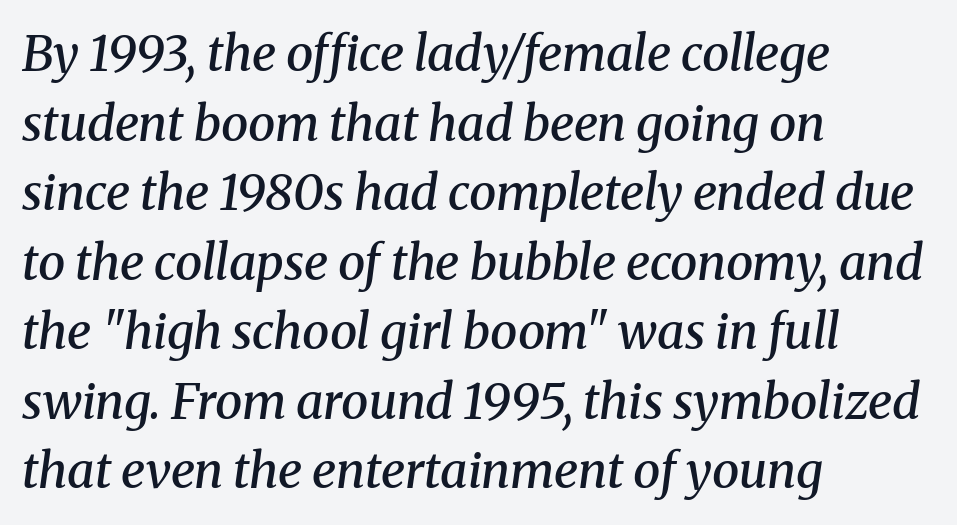
The image shows 49 px semibold serif type, italic (leaning right); set left-aligned, normal line spacing (1.42x), normal letter spacing, not underlined; medium stroke contrast and a medium x-height.
